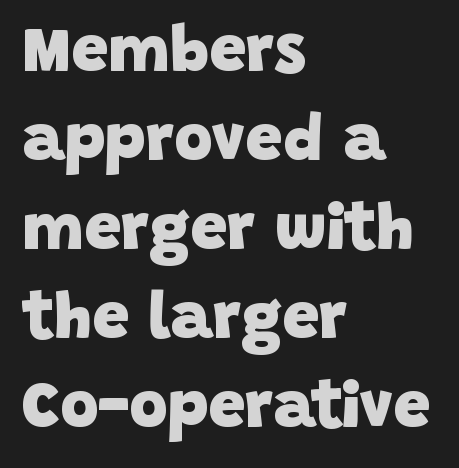
The image shows 66 px heavy sans-serif type; set left-aligned, normal line spacing (1.35x), normal letter spacing, not underlined; low stroke contrast and a large x-height.
